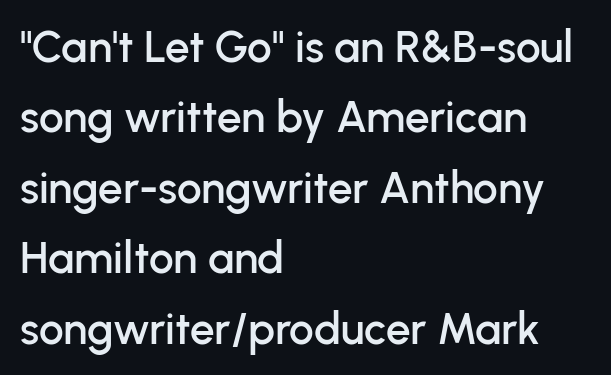
The image shows 44 px sans-serif type, upright; set left-aligned, normal line spacing (1.6x), normal letter spacing, not underlined; low stroke contrast and a medium x-height.
